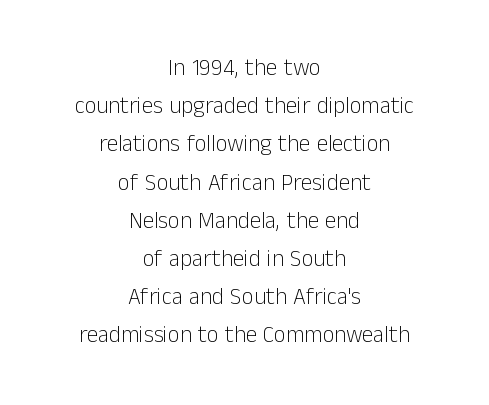
Q: Is the text bold? A: No.
Q: Is the text italic (slanted)? A: No, it is upright.
Q: Is the text underlined? A: No.
Q: How is the paragraph aligned? A: Centered.
Q: Is the spacing between letters normal or unusually wide? A: Normal.
Q: Is the spacing between lines tight, normal or loose? A: Normal.
